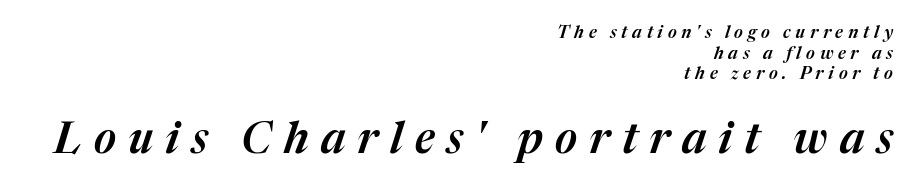
The image shows 43 px text type, italic (leaning right); set right-aligned, line spacing 1.21x, unusually wide letter spacing (+0.28 em), not underlined; the second (bottom) block is 2.53x larger; medium stroke contrast and a medium x-height.
